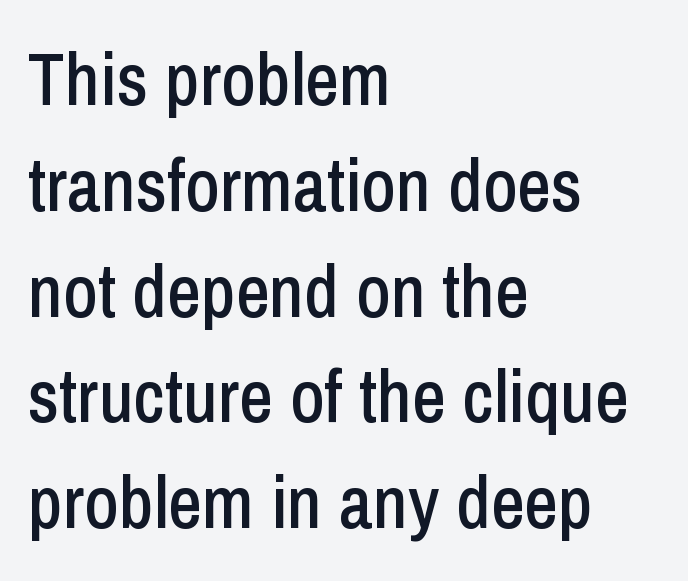
{"serif": "no", "italic": "no", "width": "condensed", "stroke_contrast": "low", "x_height": "medium", "monospaced": "no", "underline": "no", "align": "left", "line_spacing": "normal", "line_spacing_ratio": 1.43, "letter_spacing": "normal", "letter_spacing_em": 0.0, "glyph_px": 74}
